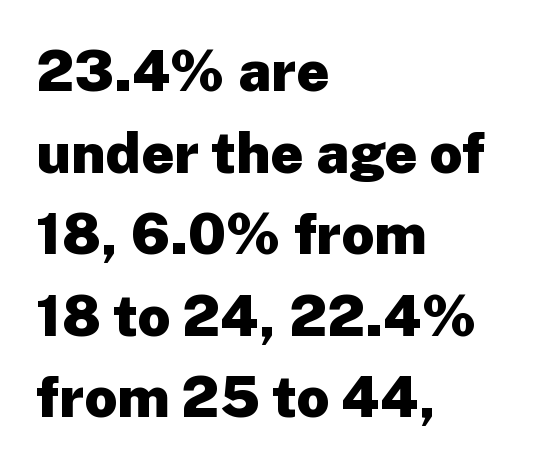
The space beneath each line is pristine and unruled. Summary of weight: heavy, a full bold. This is sans-serif lettering, the kind often seen on screens and signage. Varying glyph widths throughout — classic text-font behaviour.
